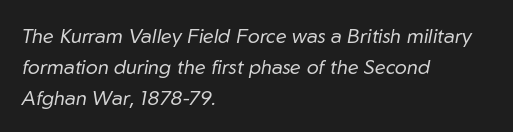
Q: Is the text bold? A: No.
Q: Is the text italic (slanted)? A: Yes, it leans right by about 10 degrees.
Q: Is the text underlined? A: No.
Q: How is the paragraph aligned? A: Left-aligned.
Q: Is the spacing between letters normal or unusually wide? A: Normal.
Q: Is the spacing between lines tight, normal or loose? A: Normal.
